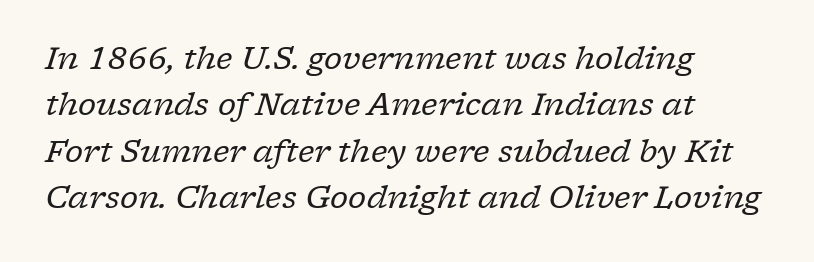
{"serif": "yes", "italic": "yes", "lean": "right", "slant_degrees": 17, "bold": "no", "weight": "regular", "width": "normal", "stroke_contrast": "low", "x_height": "medium", "monospaced": "no", "underline": "no", "align": "left", "line_spacing": "normal", "line_spacing_ratio": 1.5, "letter_spacing": "normal", "letter_spacing_em": 0.0, "glyph_px": 31}
